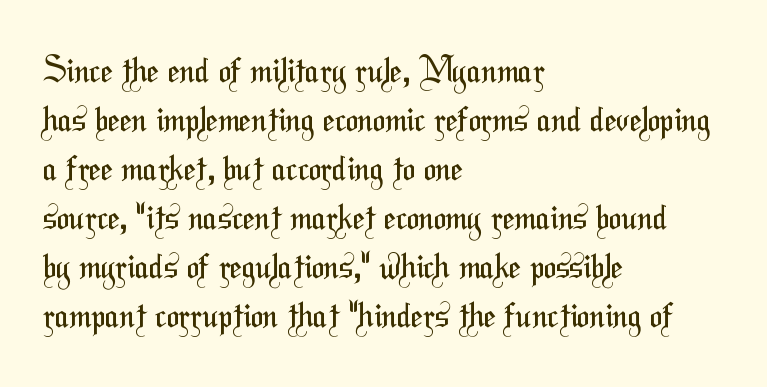
{"serif": "no", "bold": "no", "weight": "regular", "width": "condensed", "stroke_contrast": "medium", "x_height": "medium", "monospaced": "no", "underline": "no", "align": "left", "line_spacing": "normal", "line_spacing_ratio": 1.44, "letter_spacing": "normal", "letter_spacing_em": 0.0, "glyph_px": 34}
